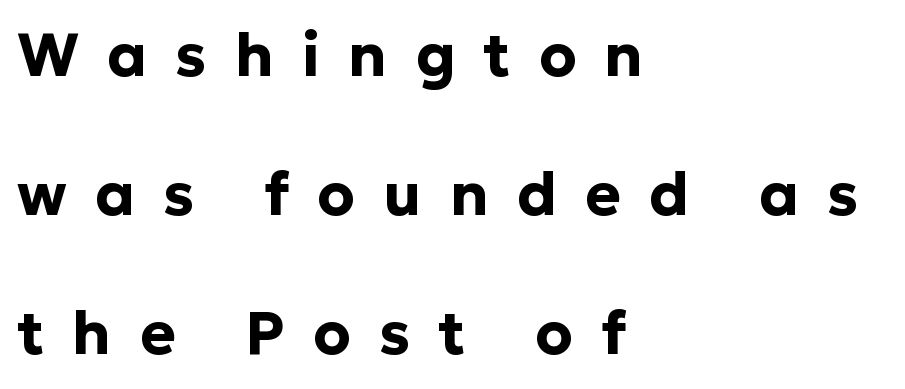
The image shows 60 px bold sans-serif type, upright; set left-aligned, loose line spacing (2.32x), unusually wide letter spacing (+0.47 em), not underlined; low stroke contrast and a medium x-height.
